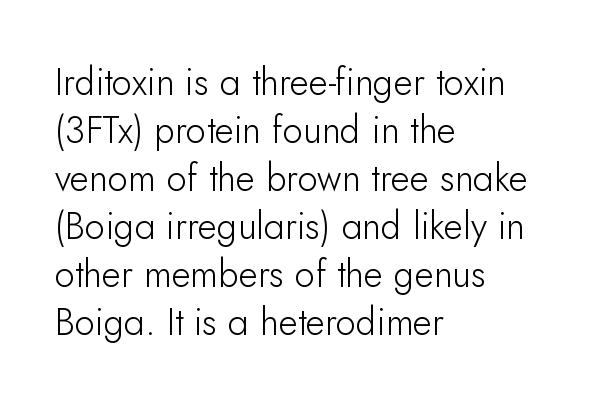
The image shows 37 px light sans-serif type, upright; set left-aligned, normal line spacing (1.3x), normal letter spacing, not underlined; low stroke contrast and a small x-height.
